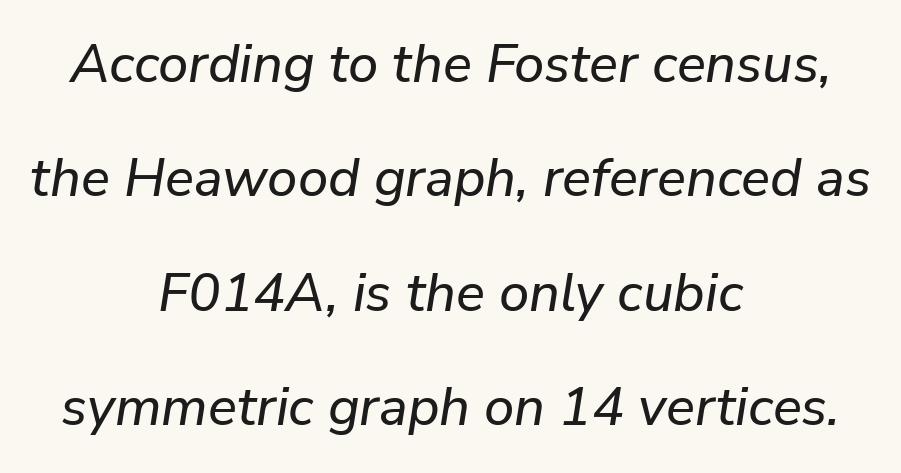
Q: Is the text italic (slanted)? A: Yes, it leans right by about 9 degrees.
Q: Is the text underlined? A: No.
Q: How is the paragraph aligned? A: Centered.
Q: Is the spacing between letters normal or unusually wide? A: Normal.
Q: Is the spacing between lines tight, normal or loose? A: Loose.
Q: Width (condensed, normal, or wide)? A: Normal.
Q: Stroke contrast? A: Low.
Q: x-height? A: Medium.
Q: Monospaced? A: No.
